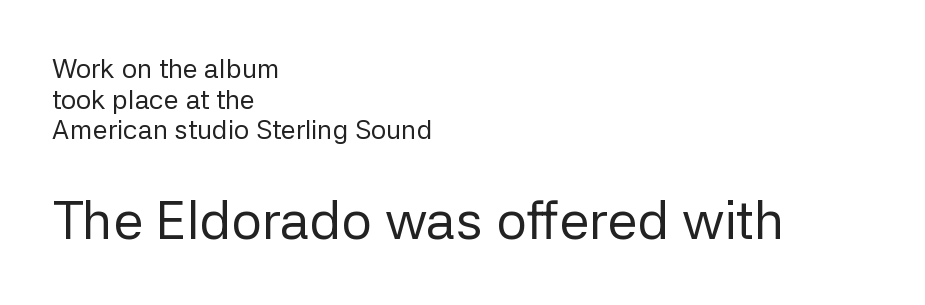
Leftover space on each line is placed entirely after the last word. A bare baseline throughout the passage. Ascenders rise straight up at ninety degrees. A typesetter would call this leading minimal, almost set solid.
